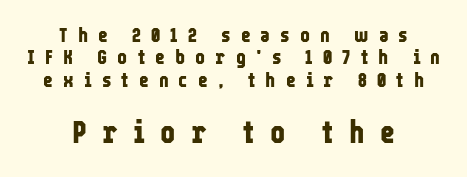
Tracking here is generous; glyphs stand well apart from one another. Small over large — that's the arrangement of the two blocks here. Each glyph is drawn with heavy, bold strokes. Quick note: underline off. To sum up the face: it is a sans, with no serifs.
